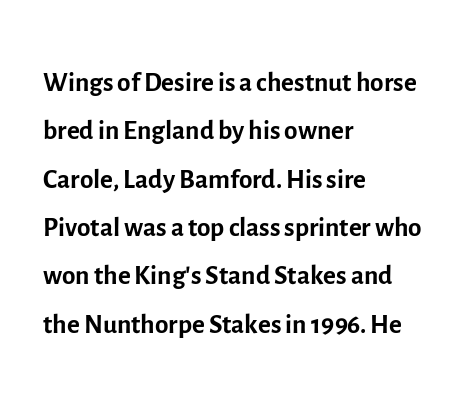
Q: Is the text bold? A: No.
Q: Is the text italic (slanted)? A: No, it is upright.
Q: Is the typeface a serif or a sans-serif typeface? A: Sans-serif.
Q: Is the text underlined? A: No.
Q: How is the paragraph aligned? A: Left-aligned.
Q: Is the spacing between letters normal or unusually wide? A: Normal.
Q: Width (condensed, normal, or wide)? A: Normal.
Q: x-height? A: Medium.
Q: Monospaced? A: No.
